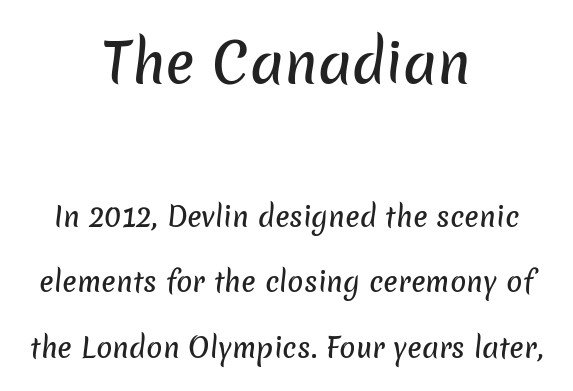
The image shows 54 px sans-serif type; set centered, loose line spacing (2.42x), normal letter spacing, not underlined; the first (top) block is 2.0x larger; low stroke contrast and a medium x-height.
